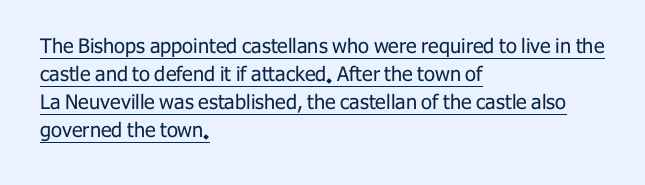
Q: Is the text bold? A: No.
Q: Is the text italic (slanted)? A: No, it is upright.
Q: Is the text underlined? A: Yes.
Q: How is the paragraph aligned? A: Left-aligned.
Q: Is the spacing between letters normal or unusually wide? A: Normal.
Q: Is the spacing between lines tight, normal or loose? A: Normal.
